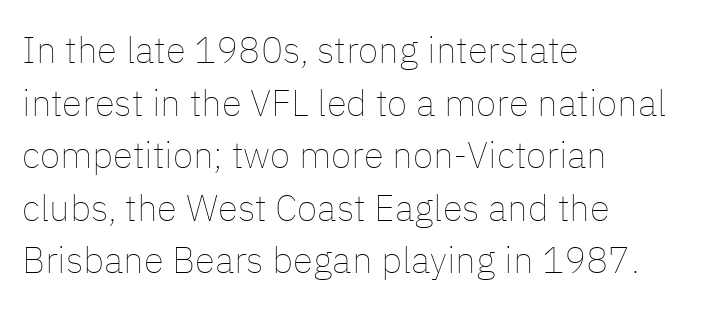
{"italic": "no", "bold": "no", "weight": "thin", "width": "normal", "stroke_contrast": "low", "x_height": "medium", "monospaced": "no", "underline": "no", "align": "left", "line_spacing": "normal", "line_spacing_ratio": 1.42, "letter_spacing": "normal", "letter_spacing_em": 0.0, "glyph_px": 37}
